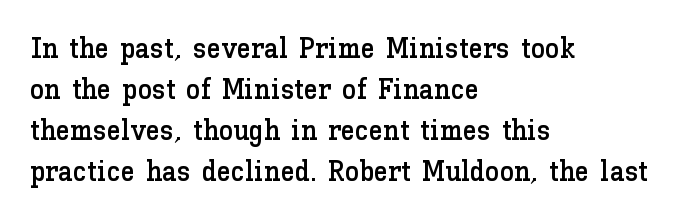
{"italic": "no", "width": "normal", "stroke_contrast": "low", "x_height": "medium", "monospaced": "no", "underline": "no", "align": "left", "line_spacing": "normal", "line_spacing_ratio": 1.41, "letter_spacing": "normal", "letter_spacing_em": 0.0, "glyph_px": 29}
